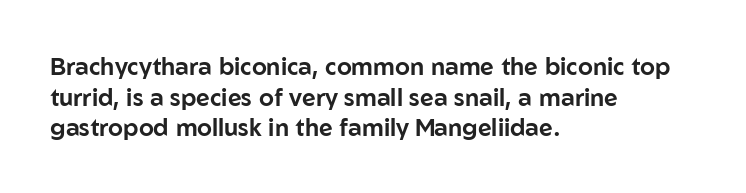
{"italic": "no", "underline": "no", "align": "left", "line_spacing": "normal", "line_spacing_ratio": 1.28, "letter_spacing": "normal", "letter_spacing_em": 0.0, "glyph_px": 24}
